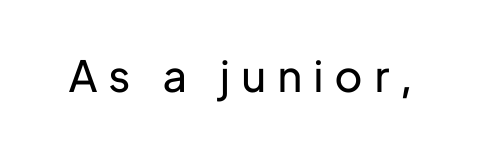
Q: Is the text bold? A: No.
Q: Is the text italic (slanted)? A: No, it is upright.
Q: Is the typeface a serif or a sans-serif typeface? A: Sans-serif.
Q: Is the text underlined? A: No.
Q: Is the spacing between letters normal or unusually wide? A: Unusually wide.
Q: Width (condensed, normal, or wide)? A: Normal.
Q: Stroke contrast? A: Low.
Q: x-height? A: Medium.
Q: Monospaced? A: No.
